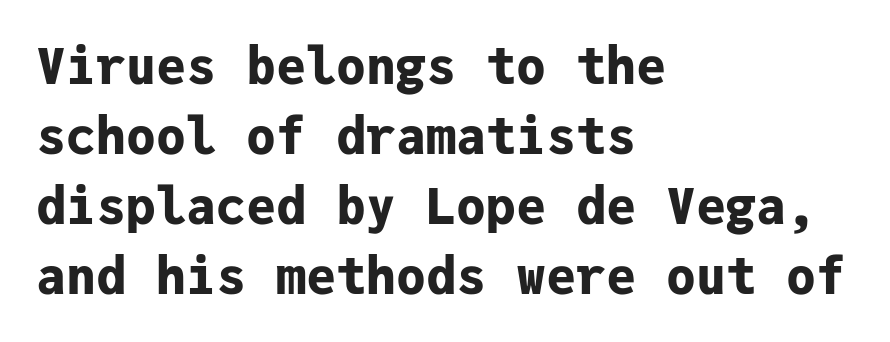
Q: Is the text bold? A: Yes.
Q: Is the text italic (slanted)? A: No, it is upright.
Q: Is the typeface a serif or a sans-serif typeface? A: Sans-serif.
Q: Is the text underlined? A: No.
Q: How is the paragraph aligned? A: Left-aligned.
Q: Is the spacing between letters normal or unusually wide? A: Normal.
Q: Is the spacing between lines tight, normal or loose? A: Normal.
Q: Width (condensed, normal, or wide)? A: Normal.
Q: Stroke contrast? A: Low.
Q: x-height? A: Medium.
Q: Monospaced? A: Yes.
